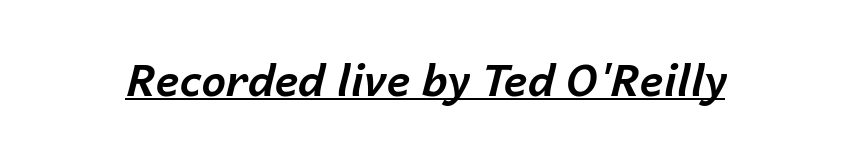
Q: Is the text bold? A: Yes.
Q: Is the text italic (slanted)? A: Yes, it leans right by about 14 degrees.
Q: Is the text underlined? A: Yes.
Q: Is the spacing between letters normal or unusually wide? A: Normal.
Q: Width (condensed, normal, or wide)? A: Normal.
Q: Stroke contrast? A: Low.
Q: x-height? A: Medium.
Q: Monospaced? A: No.
